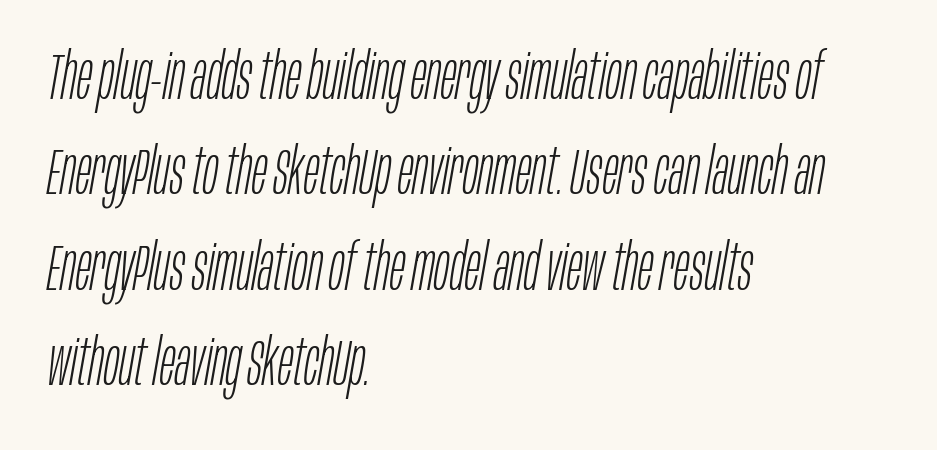
{"italic": "yes", "lean": "right", "slant_degrees": 10, "bold": "no", "weight": "light", "width": "condensed", "stroke_contrast": "low", "x_height": "large", "monospaced": "no", "underline": "no", "align": "left", "line_spacing": "normal", "line_spacing_ratio": 1.49, "letter_spacing": "normal", "letter_spacing_em": 0.0, "glyph_px": 64}
